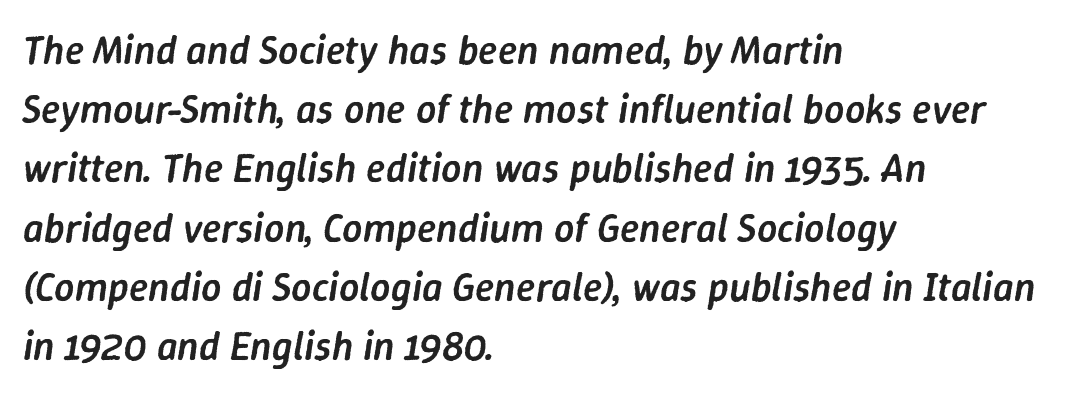
The image shows 40 px semibold type, italic (leaning right); set left-aligned, normal line spacing (1.48x), normal letter spacing, not underlined; low stroke contrast and a medium x-height.
